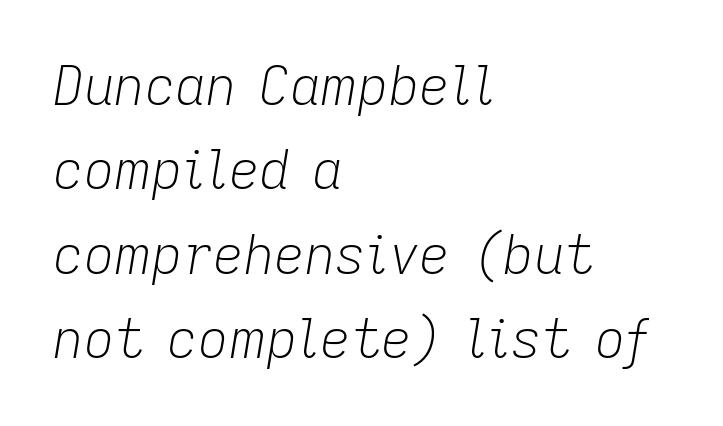
{"italic": "yes", "lean": "right", "slant_degrees": 9, "bold": "no", "weight": "light", "width": "normal", "stroke_contrast": "low", "x_height": "medium", "monospaced": "no", "underline": "no", "align": "left", "line_spacing": "normal", "line_spacing_ratio": 1.59, "letter_spacing": "normal", "letter_spacing_em": 0.0, "glyph_px": 53}
